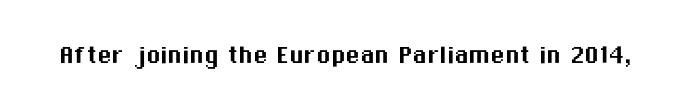
The image shows 29 px sans-serif type, upright; set normal letter spacing, not underlined; medium stroke contrast and a medium x-height.
